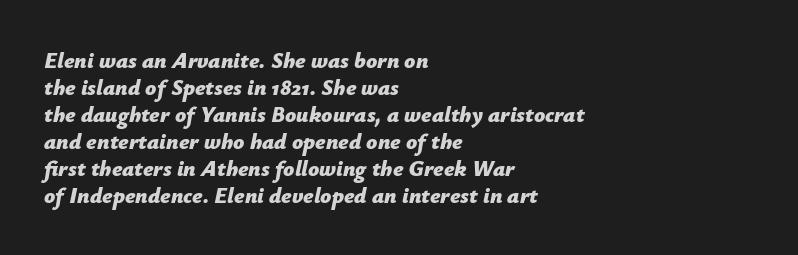
Between one letter and the next there's only the usual sliver of space. A typesetter would mark this as italic. The characters look thick and weighty, a clear bold. Leftover space on each line is placed entirely after the last word. Descender tails drop into unmarked territory.
